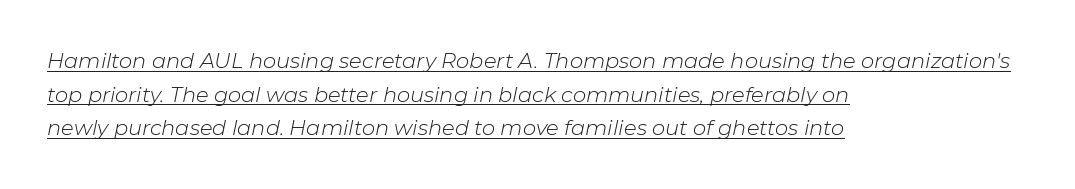
{"italic": "yes", "lean": "right", "slant_degrees": 11, "bold": "no", "underline": "yes", "align": "left", "line_spacing": "normal", "line_spacing_ratio": 1.6, "letter_spacing": "normal", "letter_spacing_em": 0.0, "glyph_px": 21}
